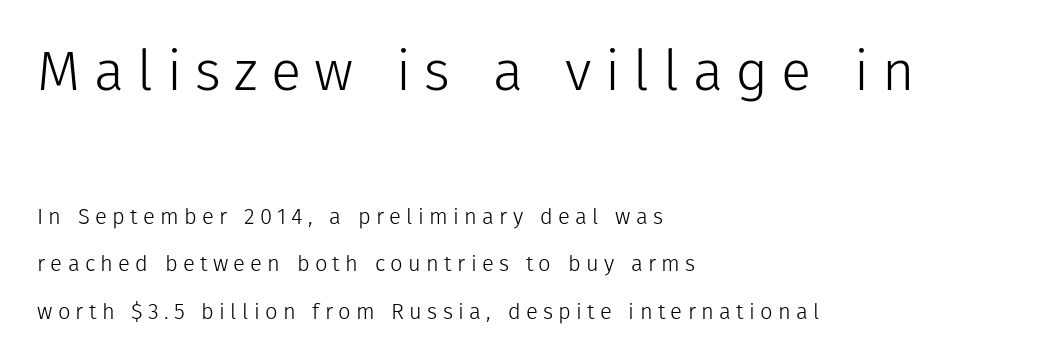
Q: Is the text bold? A: No.
Q: Is the text italic (slanted)? A: No, it is upright.
Q: Is the typeface a serif or a sans-serif typeface? A: Sans-serif.
Q: Is the text underlined? A: No.
Q: How is the paragraph aligned? A: Left-aligned.
Q: Is the spacing between letters normal or unusually wide? A: Unusually wide.
Q: Is the spacing between lines tight, normal or loose? A: Loose.
Q: Which block of text is set in a larger size, the first (top) or the second (bottom)? A: The first (top) one.
Q: Width (condensed, normal, or wide)? A: Normal.
Q: Stroke contrast? A: Low.
Q: x-height? A: Medium.
Q: Monospaced? A: No.
